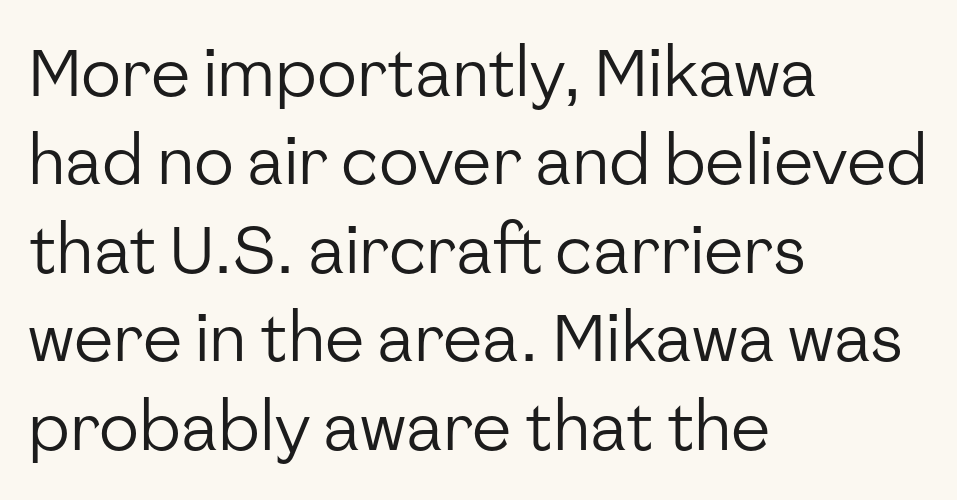
{"serif": "no", "italic": "no", "bold": "no", "weight": "regular", "width": "normal", "stroke_contrast": "low", "x_height": "medium", "monospaced": "no", "underline": "no", "align": "left", "line_spacing": "normal", "line_spacing_ratio": 1.34, "letter_spacing": "normal", "letter_spacing_em": 0.0, "glyph_px": 66}
